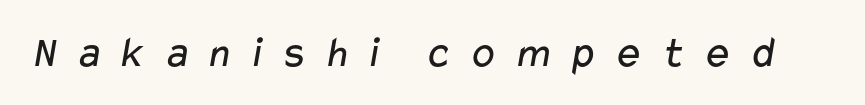
{"serif": "no", "bold": "no", "weight": "regular", "width": "wide", "stroke_contrast": "low", "x_height": "medium", "monospaced": "no", "underline": "no", "letter_spacing": "wide", "letter_spacing_em": 0.35, "glyph_px": 44}
